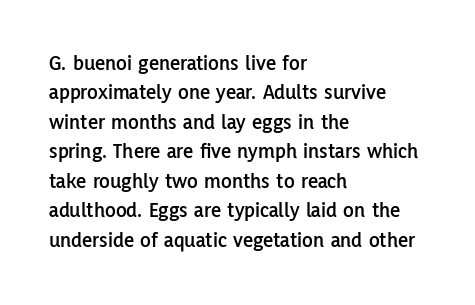
Q: Is the text italic (slanted)? A: No, it is upright.
Q: Is the text underlined? A: No.
Q: How is the paragraph aligned? A: Left-aligned.
Q: Is the spacing between letters normal or unusually wide? A: Normal.
Q: Is the spacing between lines tight, normal or loose? A: Normal.
